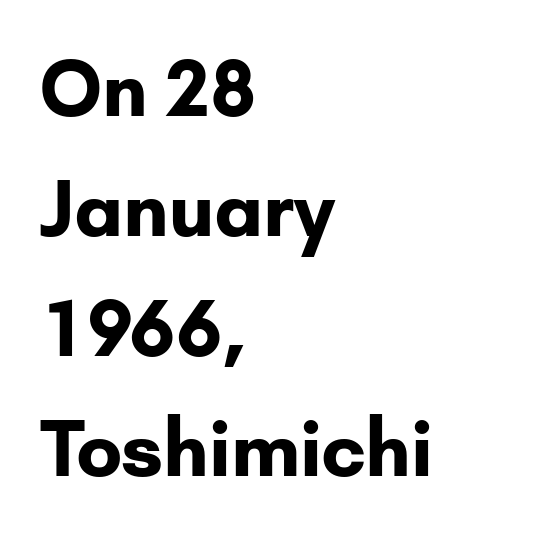
Q: Is the text bold? A: Yes.
Q: Is the text italic (slanted)? A: No, it is upright.
Q: Is the typeface a serif or a sans-serif typeface? A: Sans-serif.
Q: Is the text underlined? A: No.
Q: How is the paragraph aligned? A: Left-aligned.
Q: Is the spacing between letters normal or unusually wide? A: Normal.
Q: Is the spacing between lines tight, normal or loose? A: Normal.
Q: Width (condensed, normal, or wide)? A: Normal.
Q: Stroke contrast? A: Low.
Q: x-height? A: Small.
Q: Monospaced? A: No.
